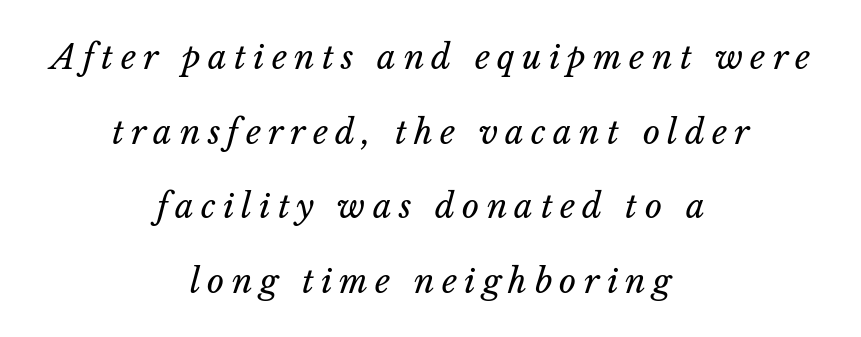
Q: Is the text bold? A: No.
Q: Is the text italic (slanted)? A: Yes, it leans right by about 14 degrees.
Q: Is the text underlined? A: No.
Q: How is the paragraph aligned? A: Centered.
Q: Is the spacing between letters normal or unusually wide? A: Unusually wide.
Q: Is the spacing between lines tight, normal or loose? A: Loose.
Q: Width (condensed, normal, or wide)? A: Normal.
Q: Stroke contrast? A: Low.
Q: x-height? A: Medium.
Q: Monospaced? A: No.
